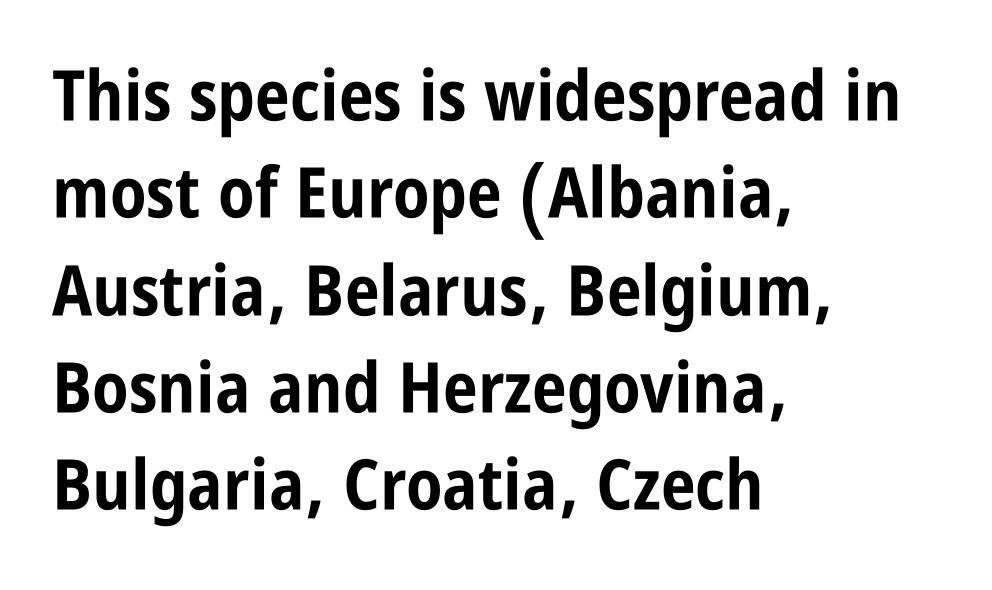
Q: Is the text bold? A: Yes.
Q: Is the text italic (slanted)? A: No, it is upright.
Q: Is the typeface a serif or a sans-serif typeface? A: Sans-serif.
Q: Is the text underlined? A: No.
Q: How is the paragraph aligned? A: Left-aligned.
Q: Is the spacing between letters normal or unusually wide? A: Normal.
Q: Is the spacing between lines tight, normal or loose? A: Normal.
Q: Width (condensed, normal, or wide)? A: Condensed.
Q: Stroke contrast? A: Low.
Q: x-height? A: Large.
Q: Monospaced? A: No.
